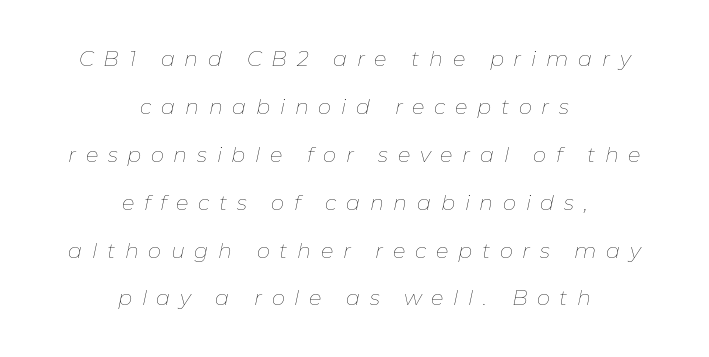
Italic: yes, the glyphs are oblique. Is this a heavy cut? Hardly; it is regular or lighter. Check the space under the baseline: it is left empty. Does extra space separate the letters? Yes, quite a lot of it.
